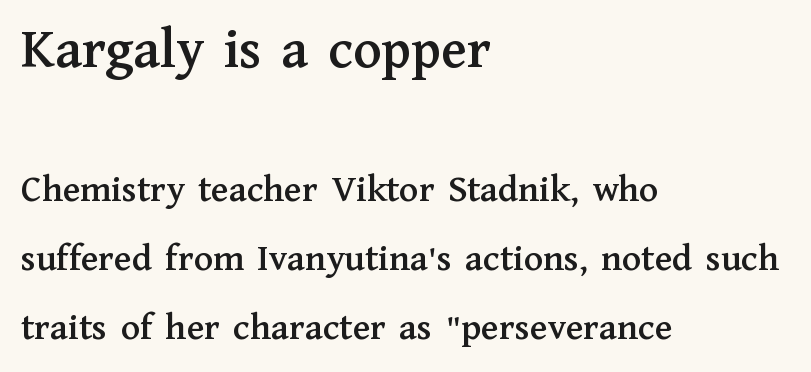
The image shows 58 px serif type, upright; set left-aligned, line spacing 1.77x, normal letter spacing, not underlined; the first (top) block is 1.49x larger; medium stroke contrast and a medium x-height.
